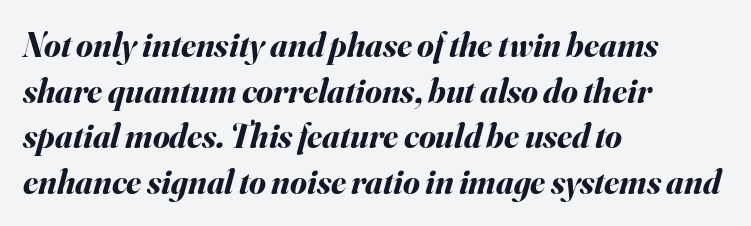
The image shows 34 px bold type, italic (leaning right); set left-aligned, normal line spacing (1.34x), normal letter spacing, not underlined; medium stroke contrast and a small x-height.
